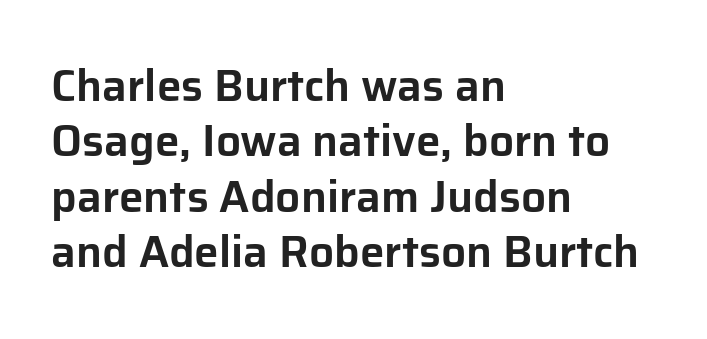
The image shows 44 px sans-serif type, upright; set left-aligned, normal line spacing (1.26x), normal letter spacing, not underlined; low stroke contrast and a medium x-height.
